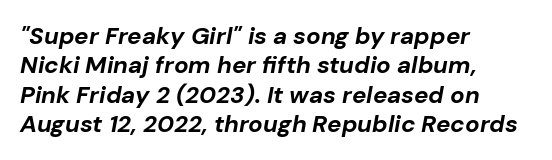
{"italic": "yes", "lean": "right", "slant_degrees": 10, "bold": "yes", "underline": "no", "align": "left", "line_spacing_ratio": 1.22, "letter_spacing": "normal", "letter_spacing_em": 0.0, "glyph_px": 24}
